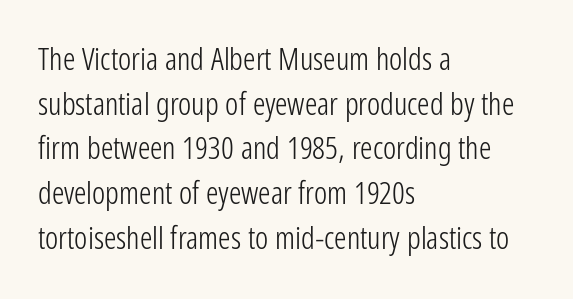
Q: Is the text bold? A: No.
Q: Is the text italic (slanted)? A: No, it is upright.
Q: Is the typeface a serif or a sans-serif typeface? A: Sans-serif.
Q: Is the text underlined? A: No.
Q: How is the paragraph aligned? A: Left-aligned.
Q: Is the spacing between letters normal or unusually wide? A: Normal.
Q: Is the spacing between lines tight, normal or loose? A: Normal.
Q: Width (condensed, normal, or wide)? A: Condensed.
Q: Stroke contrast? A: Low.
Q: x-height? A: Medium.
Q: Monospaced? A: No.
